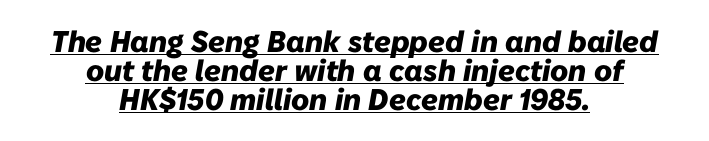
Q: Is the text bold? A: Yes.
Q: Is the text italic (slanted)? A: Yes, it leans right by about 10 degrees.
Q: Is the text underlined? A: Yes.
Q: How is the paragraph aligned? A: Centered.
Q: Is the spacing between letters normal or unusually wide? A: Normal.
Q: Is the spacing between lines tight, normal or loose? A: Tight.
Q: Width (condensed, normal, or wide)? A: Normal.
Q: Stroke contrast? A: Low.
Q: x-height? A: Medium.
Q: Monospaced? A: No.
